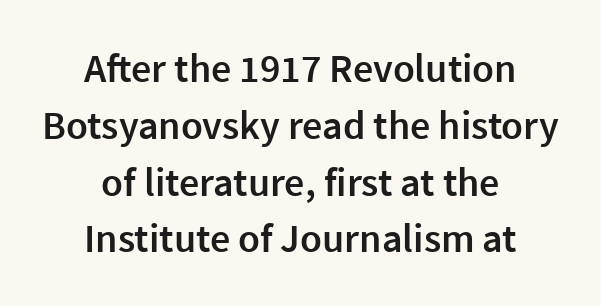
Q: Is the text bold? A: Semi-bold.
Q: Is the text italic (slanted)? A: No, it is upright.
Q: Is the typeface a serif or a sans-serif typeface? A: Sans-serif.
Q: Is the text underlined? A: No.
Q: How is the paragraph aligned? A: Centered.
Q: Is the spacing between letters normal or unusually wide? A: Normal.
Q: Is the spacing between lines tight, normal or loose? A: Normal.
Q: Width (condensed, normal, or wide)? A: Normal.
Q: x-height? A: Medium.
Q: Monospaced? A: No.
